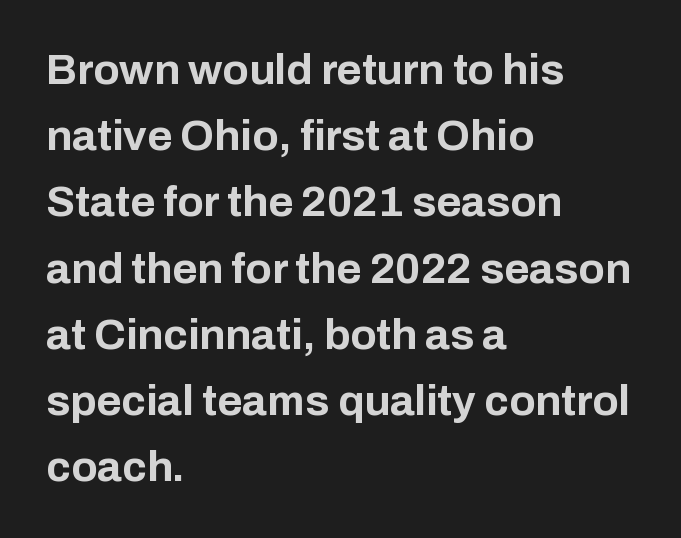
The image shows 43 px bold sans-serif type, upright; set left-aligned, normal line spacing (1.54x), normal letter spacing, not underlined; low stroke contrast and a medium x-height.
